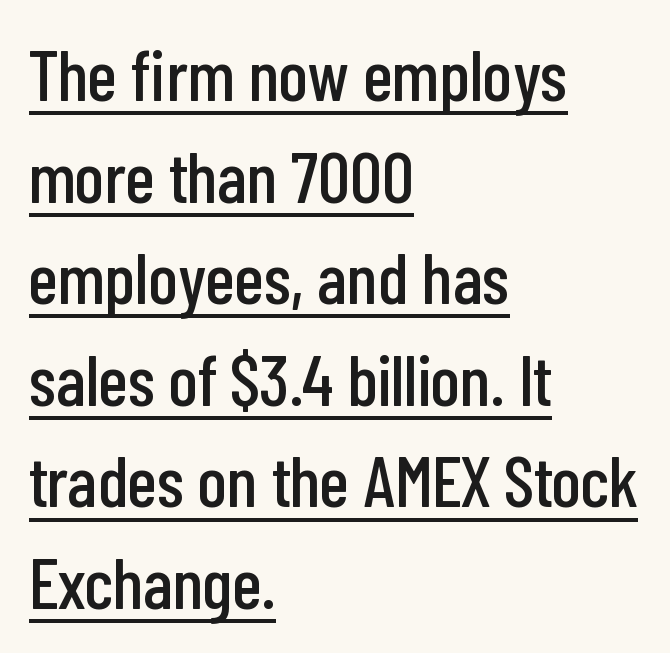
{"serif": "no", "italic": "no", "width": "condensed", "stroke_contrast": "low", "x_height": "medium", "monospaced": "no", "underline": "yes", "align": "left", "line_spacing": "normal", "line_spacing_ratio": 1.41, "letter_spacing": "normal", "letter_spacing_em": 0.0, "glyph_px": 72}
